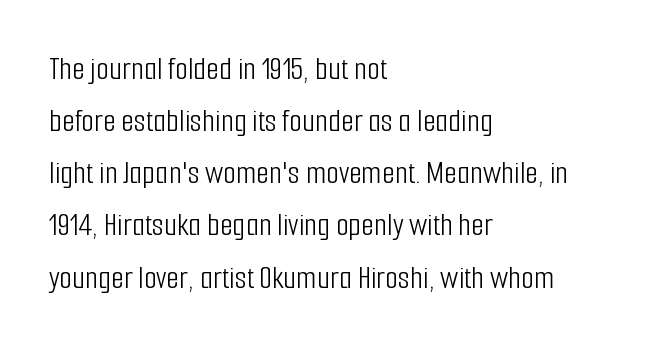
The image shows 33 px light, condensed sans-serif type, upright; set left-aligned, normal line spacing (1.58x), normal letter spacing, not underlined; low stroke contrast and a medium x-height.
